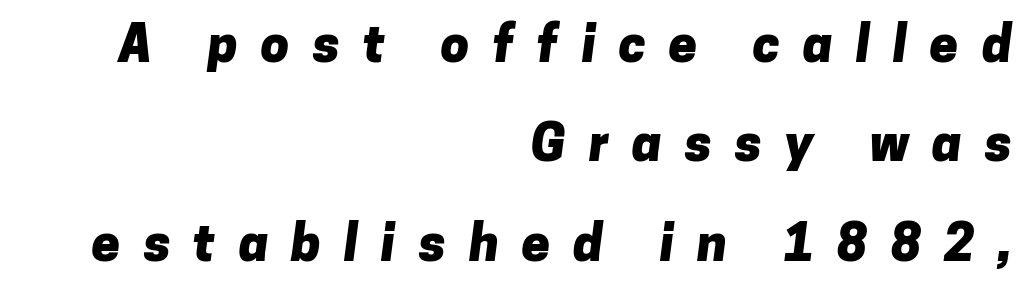
Q: Is the text bold? A: Yes.
Q: Is the typeface a serif or a sans-serif typeface? A: Sans-serif.
Q: Is the text underlined? A: No.
Q: How is the paragraph aligned? A: Right-aligned.
Q: Is the spacing between letters normal or unusually wide? A: Unusually wide.
Q: Is the spacing between lines tight, normal or loose? A: Loose.
Q: Width (condensed, normal, or wide)? A: Normal.
Q: Stroke contrast? A: Low.
Q: x-height? A: Medium.
Q: Monospaced? A: No.
